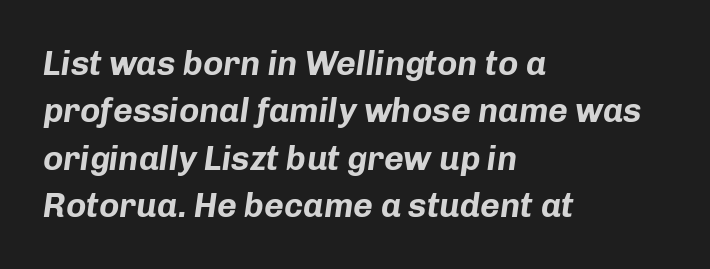
Q: Is the text bold? A: Yes.
Q: Is the text italic (slanted)? A: Yes, it leans right by about 8 degrees.
Q: Is the text underlined? A: No.
Q: How is the paragraph aligned? A: Left-aligned.
Q: Is the spacing between letters normal or unusually wide? A: Normal.
Q: Is the spacing between lines tight, normal or loose? A: Normal.
Q: Width (condensed, normal, or wide)? A: Normal.
Q: Stroke contrast? A: Low.
Q: x-height? A: Medium.
Q: Monospaced? A: No.
